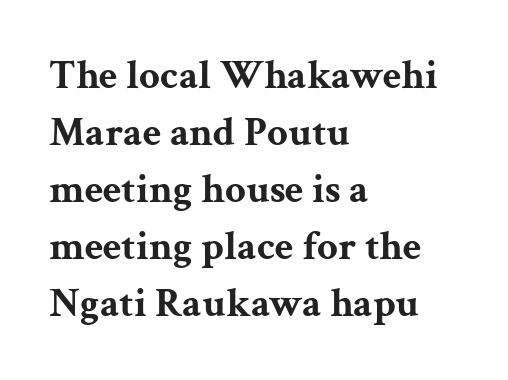
{"serif": "yes", "italic": "no", "bold": "yes", "weight": "bold", "width": "wide", "stroke_contrast": "medium", "x_height": "medium", "monospaced": "no", "underline": "no", "align": "left", "line_spacing": "normal", "line_spacing_ratio": 1.39, "letter_spacing": "normal", "letter_spacing_em": 0.0, "glyph_px": 41}
